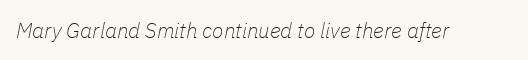
{"italic": "yes", "lean": "right", "slant_degrees": 11, "bold": "no", "underline": "no", "letter_spacing": "normal", "letter_spacing_em": 0.0, "glyph_px": 21}
